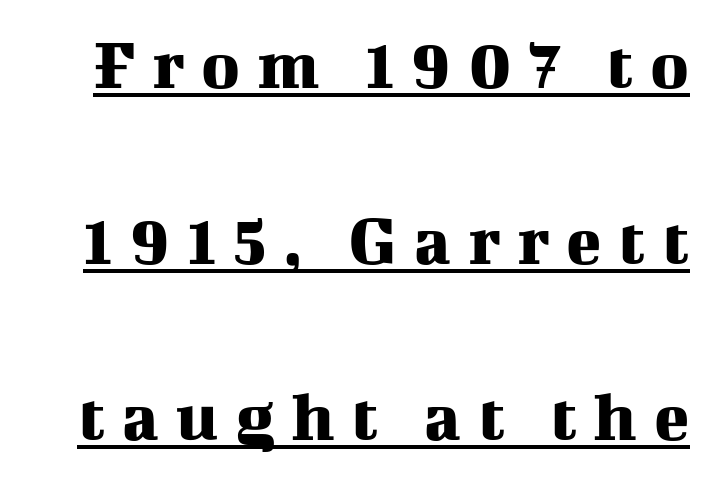
The image shows 73 px serif type, upright; set loose line spacing (2.41x), unusually wide letter spacing (+0.23 em), underlined; medium stroke contrast and a medium x-height.
